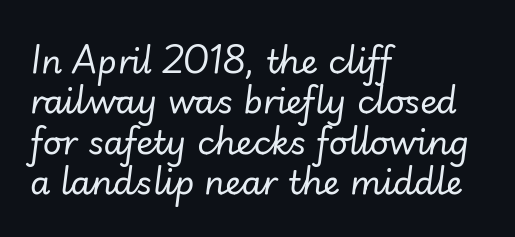
{"italic": "yes", "lean": "right", "slant_degrees": 7, "bold": "no", "weight": "regular", "width": "normal", "stroke_contrast": "low", "x_height": "small", "monospaced": "no", "underline": "no", "align": "left", "line_spacing_ratio": 1.22, "letter_spacing": "normal", "letter_spacing_em": 0.0, "glyph_px": 33}
